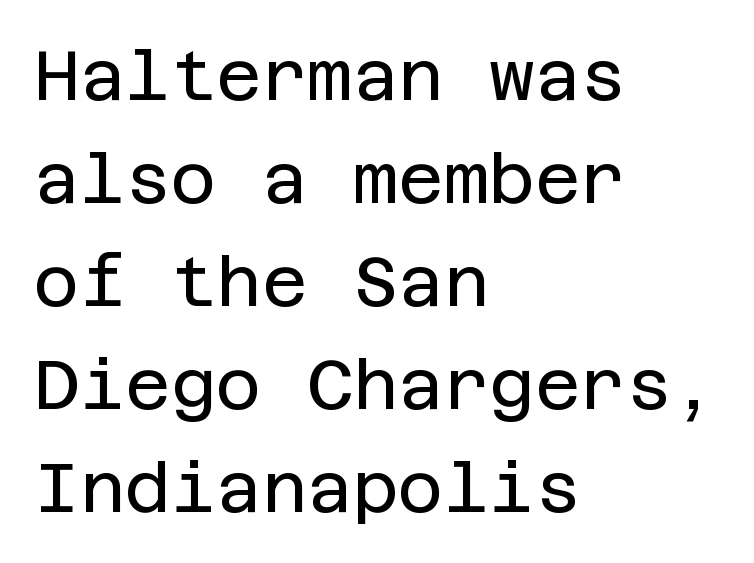
{"serif": "no", "italic": "no", "bold": "no", "weight": "regular", "width": "normal", "stroke_contrast": "low", "x_height": "large", "underline": "no", "align": "left", "line_spacing": "normal", "line_spacing_ratio": 1.47, "letter_spacing": "normal", "letter_spacing_em": 0.0, "glyph_px": 70}
